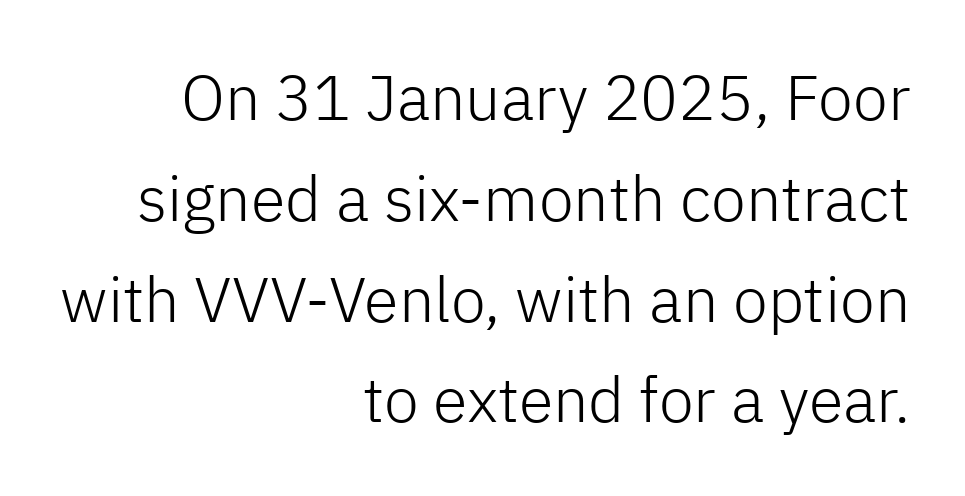
The cut favours lightness, reaching ordinary text weight at its darkest. Short note: letters normally spaced. The face used here is a sans, in the tradition of grotesques and geometrics. It's the straight-up-and-down kind of type. Underlining? Definitely not there. Horizontal alignment here is rightward, an uncommon choice for prose.
